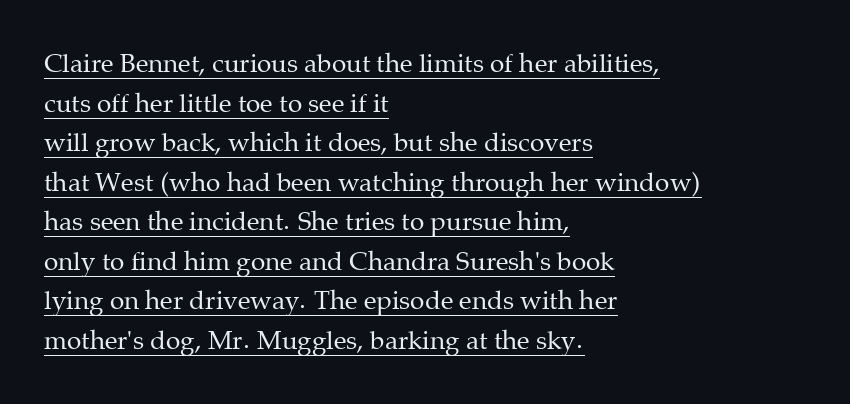
When letters stand straight like this, we call the style roman or upright. The ragged edge is on the right, which tells us the setting is flush left. This block has exactly the height ordinary leading produces. Has an underline been added? It has.
